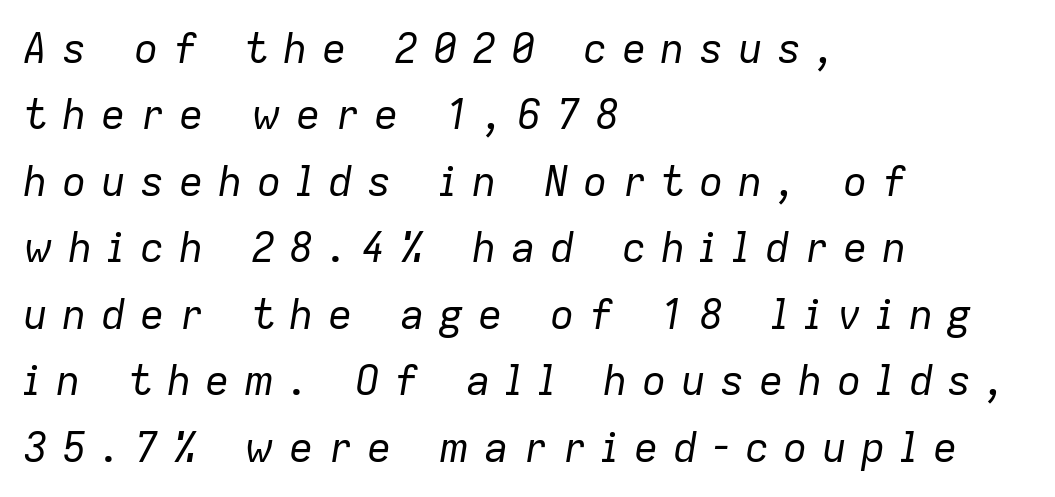
{"italic": "yes", "lean": "right", "slant_degrees": 9, "bold": "no", "weight": "regular", "width": "normal", "stroke_contrast": "low", "x_height": "medium", "monospaced": "no", "underline": "no", "align": "left", "line_spacing": "normal", "line_spacing_ratio": 1.62, "letter_spacing": "wide", "letter_spacing_em": 0.35, "glyph_px": 41}
